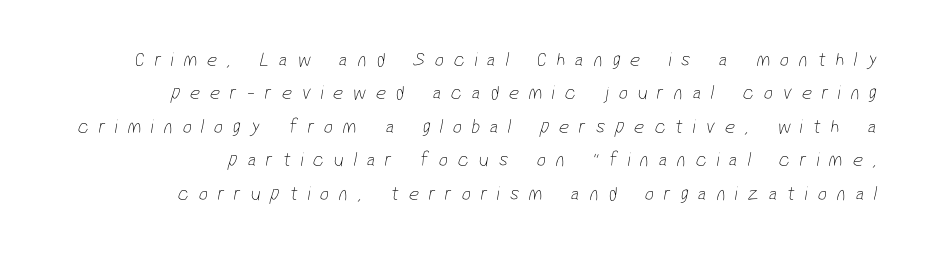
{"bold": "no", "underline": "no", "align": "right", "line_spacing": "normal", "line_spacing_ratio": 1.67, "letter_spacing": "wide", "letter_spacing_em": 0.49, "glyph_px": 20}
